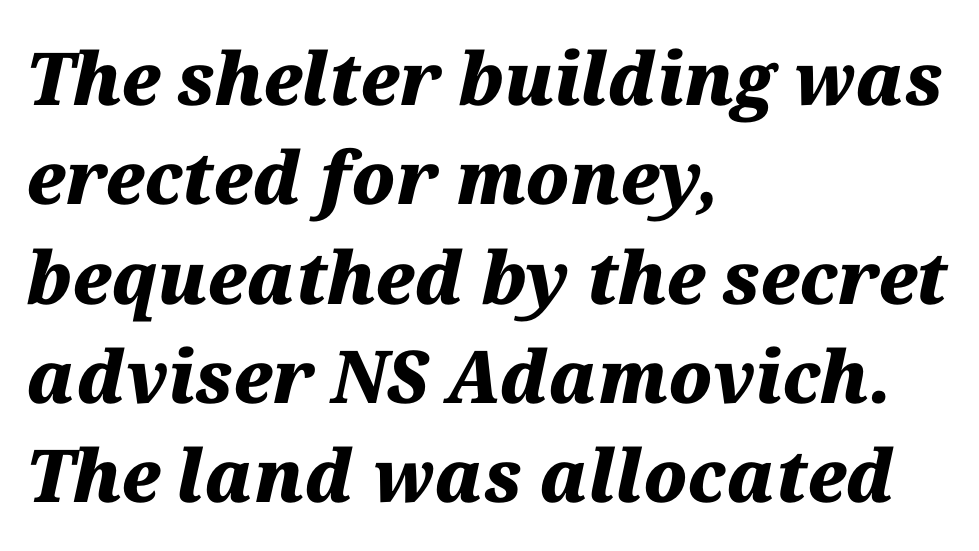
The image shows 73 px heavy type, italic (leaning right); set left-aligned, normal line spacing (1.36x), normal letter spacing, not underlined; medium stroke contrast and a medium x-height.
